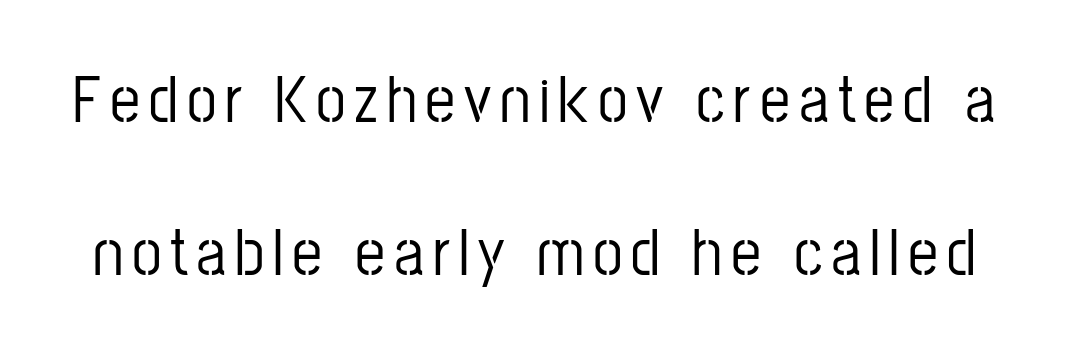
The letters stand upright; this is a roman face. What kind of face is this? One without serifs — a sans. This sample has the flowing, uneven cadence of proportional lettering. Descender tails drop into unmarked territory.
